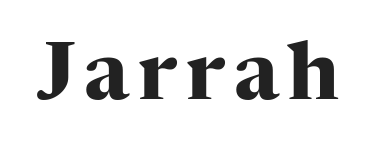
Q: Is the text bold? A: Yes.
Q: Is the text italic (slanted)? A: No, it is upright.
Q: Is the typeface a serif or a sans-serif typeface? A: Serif.
Q: Is the text underlined? A: No.
Q: Width (condensed, normal, or wide)? A: Normal.
Q: Stroke contrast? A: High.
Q: x-height? A: Medium.
Q: Monospaced? A: No.
